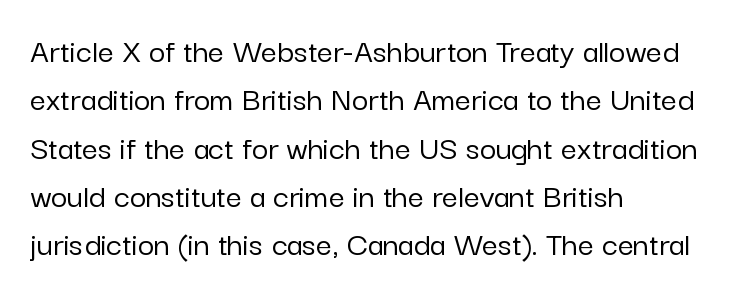
Q: Is the text italic (slanted)? A: No, it is upright.
Q: Is the typeface a serif or a sans-serif typeface? A: Sans-serif.
Q: Is the text underlined? A: No.
Q: How is the paragraph aligned? A: Left-aligned.
Q: Is the spacing between letters normal or unusually wide? A: Normal.
Q: Is the spacing between lines tight, normal or loose? A: Normal.
Q: Width (condensed, normal, or wide)? A: Normal.
Q: Stroke contrast? A: Low.
Q: x-height? A: Medium.
Q: Monospaced? A: No.
